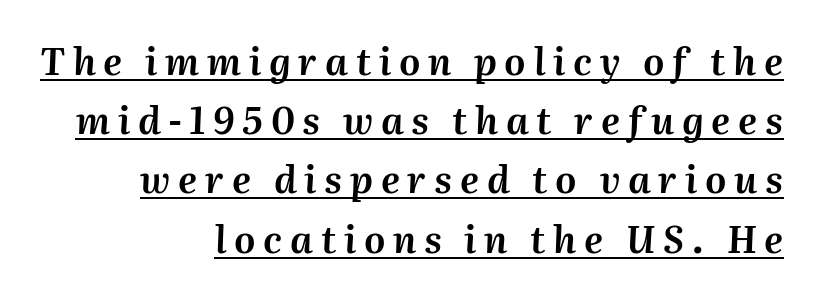
Q: Is the text italic (slanted)? A: Yes, it leans right by about 2 degrees.
Q: Is the text underlined? A: Yes.
Q: How is the paragraph aligned? A: Right-aligned.
Q: Is the spacing between letters normal or unusually wide? A: Unusually wide.
Q: Is the spacing between lines tight, normal or loose? A: Normal.
Q: Width (condensed, normal, or wide)? A: Normal.
Q: Stroke contrast? A: Medium.
Q: x-height? A: Medium.
Q: Monospaced? A: No.
